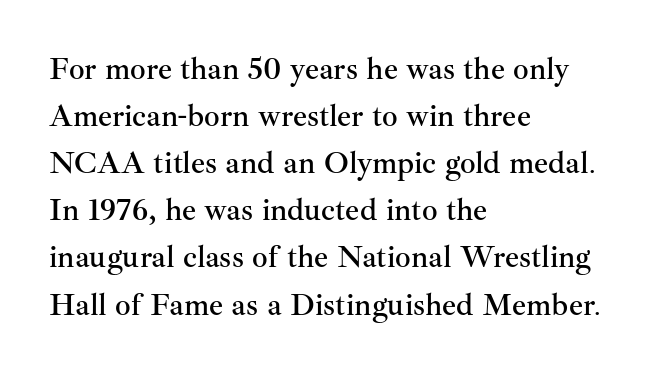
Stroke terminals: seriffed. The rendering keeps characters at their native spacing. If you drew a line through each stem, it would be perfectly vertical. Each new line begins a customary step beneath the previous one. Spacing verdict: proportional, widths tailored to each character.
